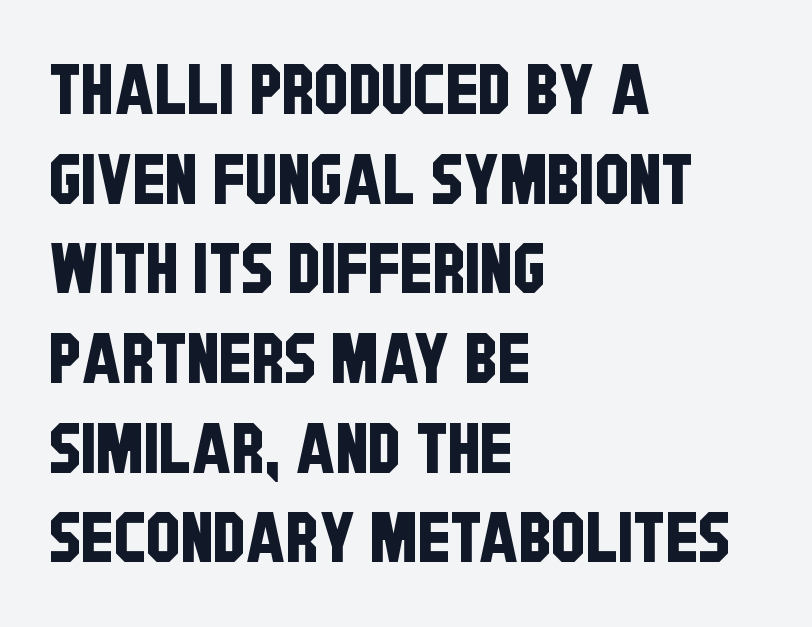
The image shows 69 px condensed sans-serif type; set left-aligned, normal line spacing (1.3x), normal letter spacing, not underlined; low stroke contrast and a large x-height.
